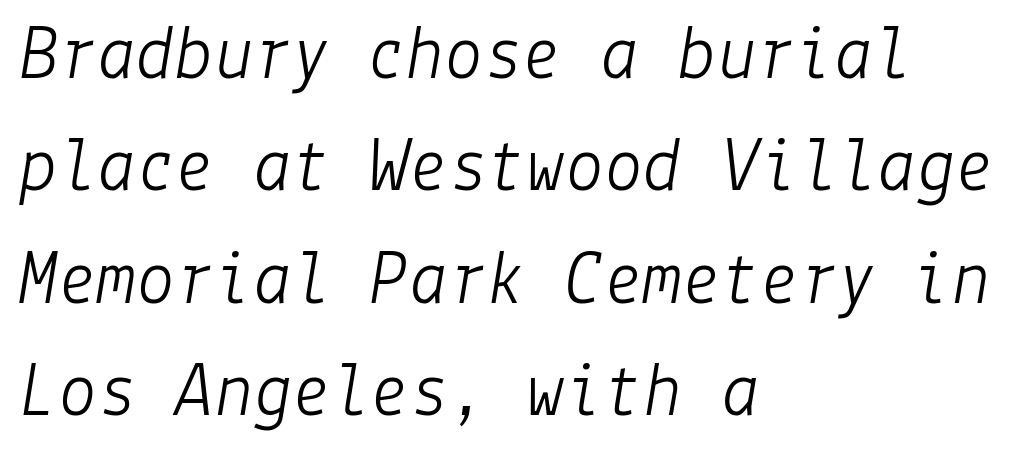
The image shows 78 px light type, italic (leaning right); set left-aligned, normal line spacing (1.44x), normal letter spacing, not underlined; low stroke contrast and a medium x-height.
